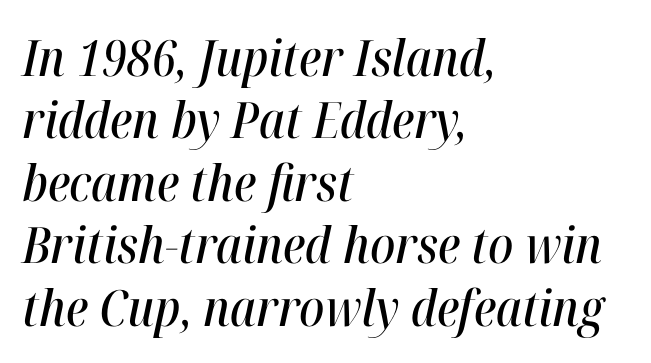
The image shows 50 px condensed type, italic (leaning right); set left-aligned, normal line spacing (1.25x), normal letter spacing, not underlined; high stroke contrast and a medium x-height.
